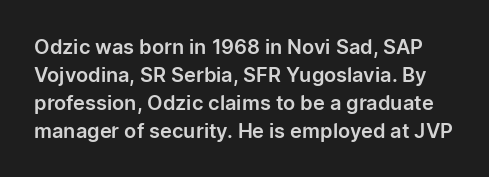
Q: Is the text italic (slanted)? A: No, it is upright.
Q: Is the text underlined? A: No.
Q: Is the spacing between letters normal or unusually wide? A: Normal.
Q: Is the spacing between lines tight, normal or loose? A: Normal.
